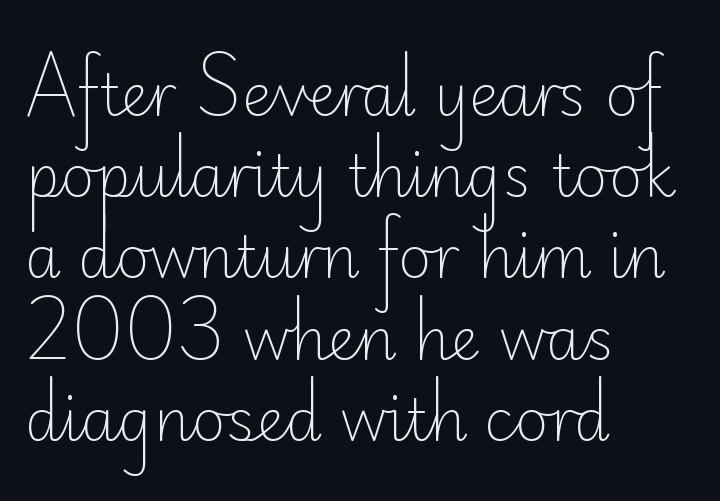
The image shows 58 px light sans-serif type, upright; set left-aligned, normal line spacing (1.4x), normal letter spacing, not underlined; low stroke contrast and a small x-height.
